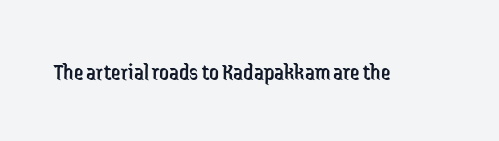
{"italic": "no", "bold": "no", "underline": "no", "letter_spacing": "normal", "letter_spacing_em": 0.0, "glyph_px": 24}
